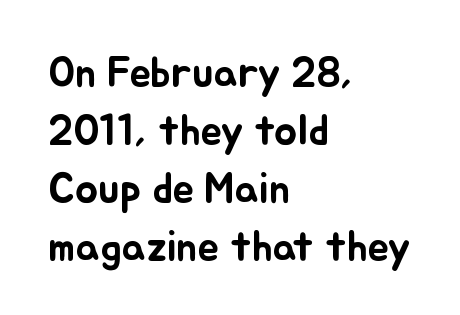
{"italic": "no", "width": "normal", "stroke_contrast": "low", "x_height": "small", "monospaced": "no", "underline": "no", "align": "left", "line_spacing": "normal", "line_spacing_ratio": 1.35, "letter_spacing": "normal", "letter_spacing_em": 0.0, "glyph_px": 43}
